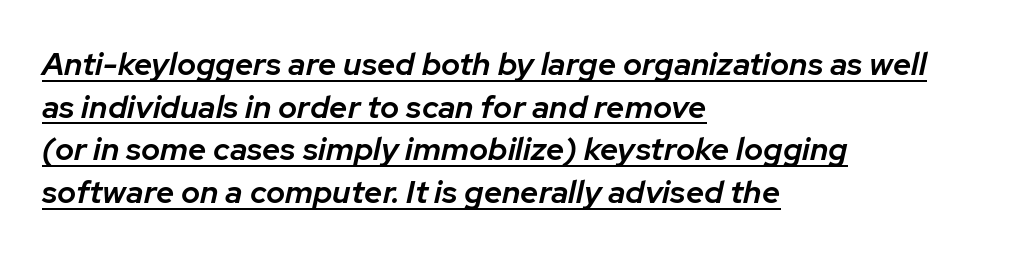
{"italic": "yes", "lean": "right", "slant_degrees": 12, "bold": "semi", "weight": "semibold", "width": "normal", "stroke_contrast": "low", "x_height": "medium", "monospaced": "no", "underline": "yes", "align": "left", "line_spacing": "normal", "line_spacing_ratio": 1.33, "letter_spacing": "normal", "letter_spacing_em": 0.0, "glyph_px": 32}
